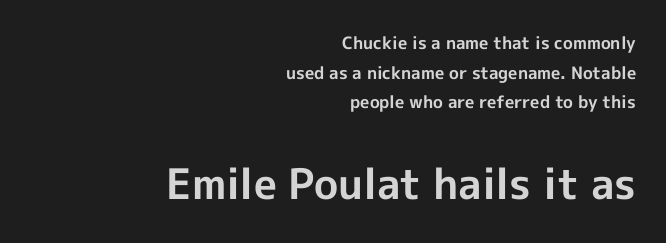
Q: Is the text bold? A: Yes.
Q: Is the text italic (slanted)? A: No, it is upright.
Q: Is the typeface a serif or a sans-serif typeface? A: Sans-serif.
Q: Is the text underlined? A: No.
Q: How is the paragraph aligned? A: Right-aligned.
Q: Is the spacing between letters normal or unusually wide? A: Normal.
Q: Which block of text is set in a larger size, the first (top) or the second (bottom)? A: The second (bottom) one.
Q: Width (condensed, normal, or wide)? A: Normal.
Q: x-height? A: Medium.
Q: Monospaced? A: No.
